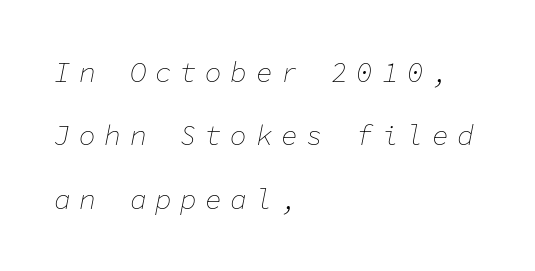
Q: Is the text bold? A: No.
Q: Is the text italic (slanted)? A: Yes, it leans right by about 11 degrees.
Q: Is the text underlined? A: No.
Q: How is the paragraph aligned? A: Left-aligned.
Q: Is the spacing between letters normal or unusually wide? A: Unusually wide.
Q: Is the spacing between lines tight, normal or loose? A: Loose.
Q: Width (condensed, normal, or wide)? A: Normal.
Q: Stroke contrast? A: Low.
Q: x-height? A: Medium.
Q: Monospaced? A: Yes.
